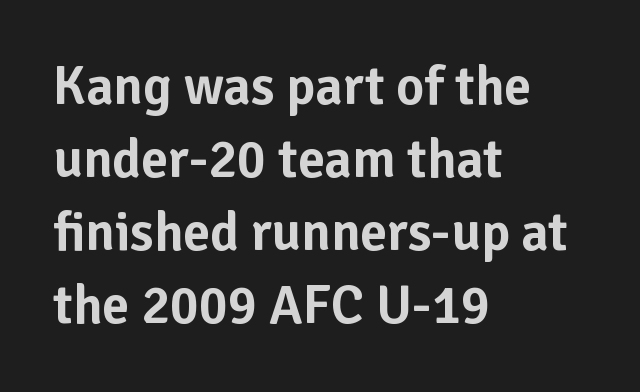
{"serif": "no", "italic": "no", "width": "normal", "stroke_contrast": "low", "x_height": "medium", "monospaced": "no", "underline": "no", "align": "left", "line_spacing": "normal", "line_spacing_ratio": 1.35, "letter_spacing": "normal", "letter_spacing_em": 0.0, "glyph_px": 54}
